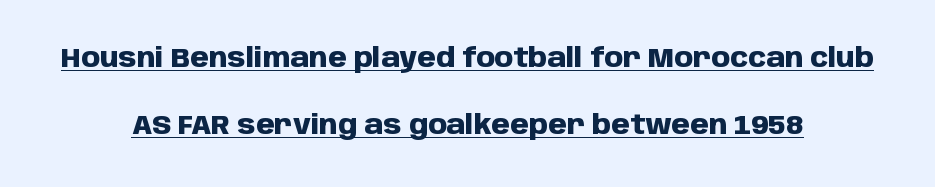
{"italic": "no", "bold": "yes", "underline": "yes", "align": "center", "line_spacing": "loose", "line_spacing_ratio": 2.49, "letter_spacing": "normal", "letter_spacing_em": 0.0, "glyph_px": 27}
